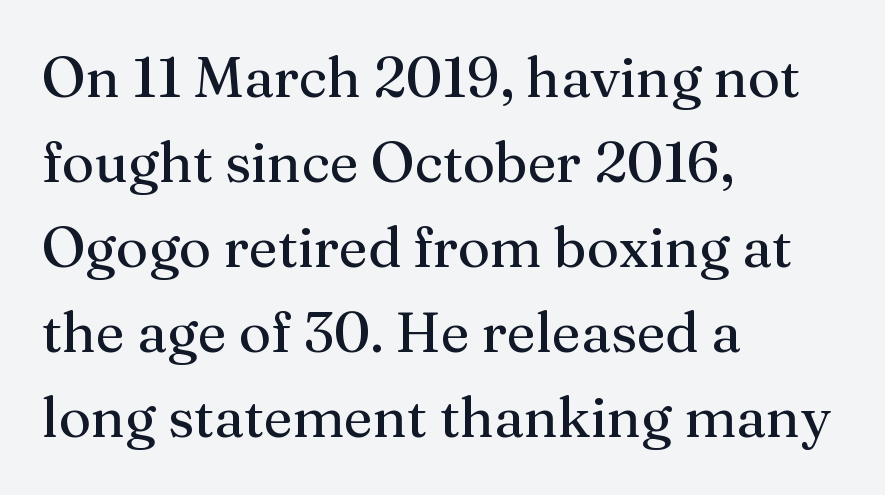
{"serif": "yes", "italic": "no", "bold": "no", "weight": "regular", "width": "normal", "stroke_contrast": "medium", "x_height": "medium", "monospaced": "no", "underline": "no", "align": "left", "line_spacing": "normal", "line_spacing_ratio": 1.52, "letter_spacing": "normal", "letter_spacing_em": 0.0, "glyph_px": 56}
